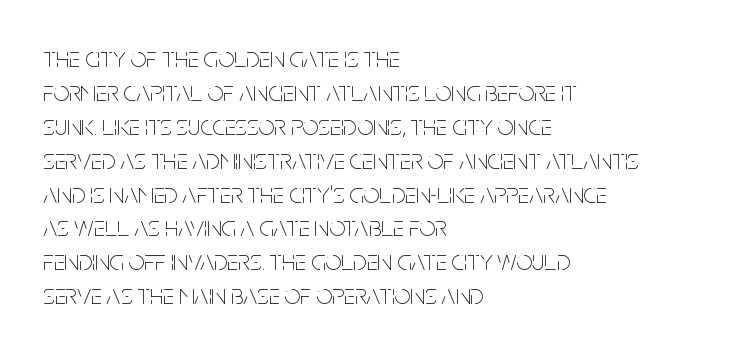
The image shows 28 px thin, condensed sans-serif type, upright; set left-aligned, line spacing 1.21x, normal letter spacing, not underlined; low stroke contrast and a large x-height.
